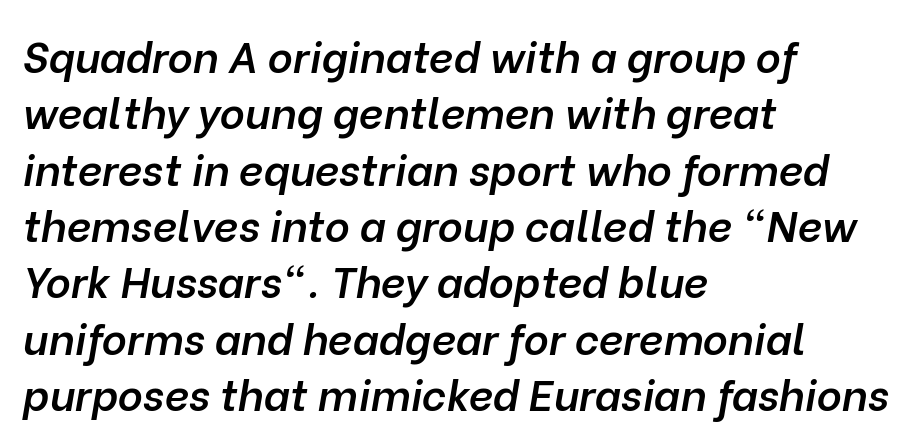
The image shows 43 px semibold type, italic (leaning right); set left-aligned, normal line spacing (1.31x), normal letter spacing, not underlined; low stroke contrast and a medium x-height.
